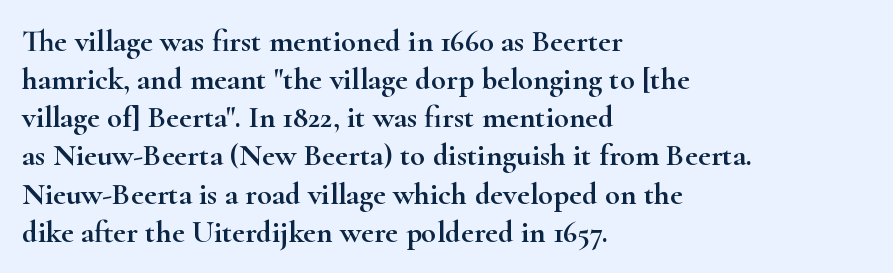
{"serif": "yes", "italic": "no", "width": "wide", "stroke_contrast": "high", "x_height": "small", "monospaced": "no", "underline": "no", "align": "left", "line_spacing_ratio": 1.23, "letter_spacing": "normal", "letter_spacing_em": 0.0, "glyph_px": 31}
